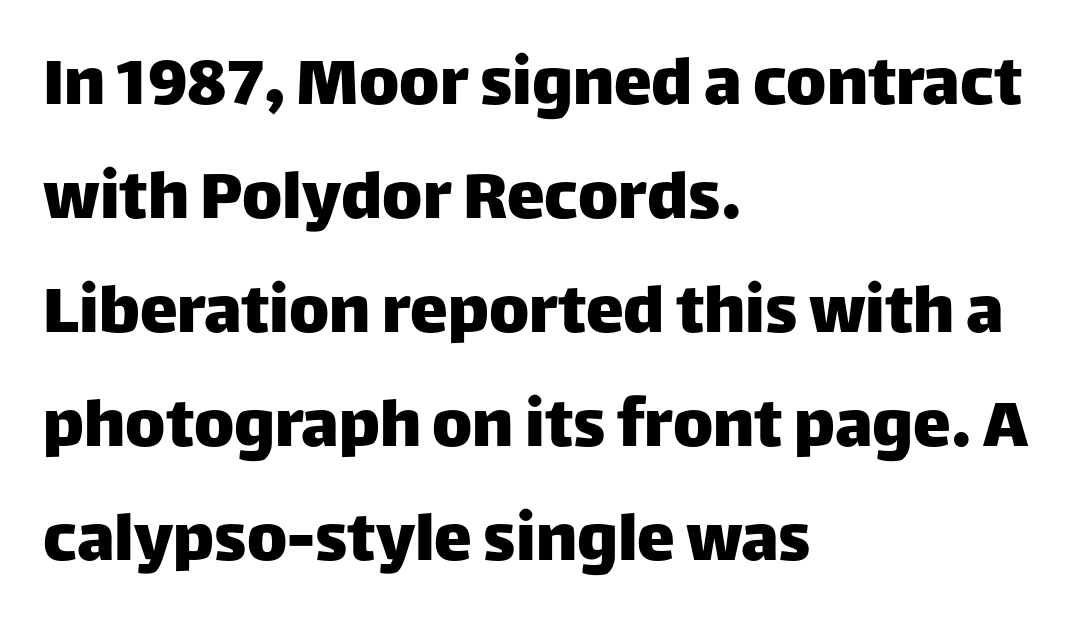
Q: Is the text italic (slanted)? A: No, it is upright.
Q: Is the typeface a serif or a sans-serif typeface? A: Sans-serif.
Q: Is the text underlined? A: No.
Q: How is the paragraph aligned? A: Left-aligned.
Q: Is the spacing between letters normal or unusually wide? A: Normal.
Q: Is the spacing between lines tight, normal or loose? A: Normal.
Q: Width (condensed, normal, or wide)? A: Normal.
Q: Stroke contrast? A: Low.
Q: x-height? A: Large.
Q: Monospaced? A: No.
